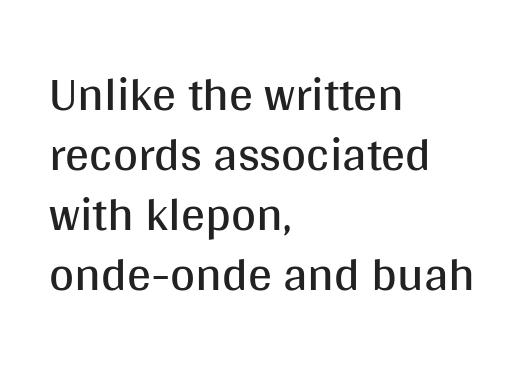
{"serif": "no", "italic": "no", "bold": "no", "weight": "regular", "width": "normal", "stroke_contrast": "medium", "x_height": "large", "monospaced": "no", "underline": "no", "align": "left", "line_spacing": "normal", "line_spacing_ratio": 1.25, "letter_spacing": "normal", "letter_spacing_em": 0.0, "glyph_px": 48}
